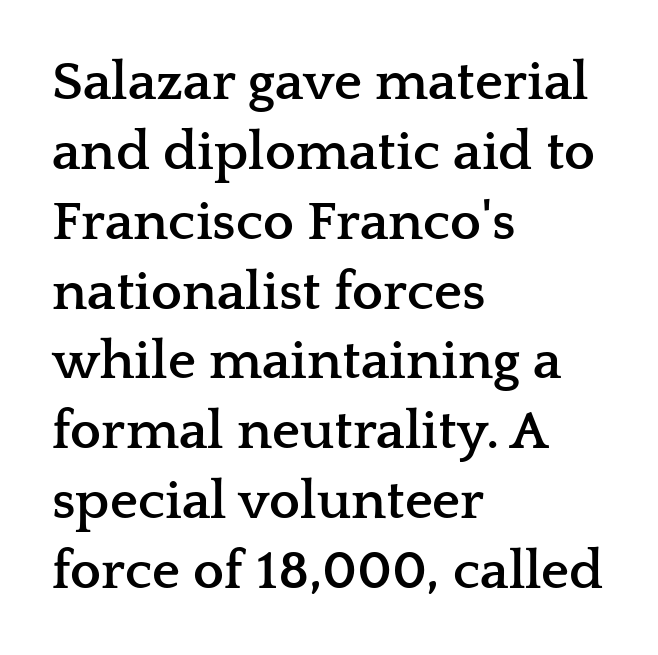
Q: Is the text bold? A: Yes.
Q: Is the text italic (slanted)? A: No, it is upright.
Q: Is the typeface a serif or a sans-serif typeface? A: Serif.
Q: Is the text underlined? A: No.
Q: How is the paragraph aligned? A: Left-aligned.
Q: Is the spacing between letters normal or unusually wide? A: Normal.
Q: Is the spacing between lines tight, normal or loose? A: Normal.
Q: Width (condensed, normal, or wide)? A: Wide.
Q: Stroke contrast? A: Low.
Q: x-height? A: Medium.
Q: Monospaced? A: No.
